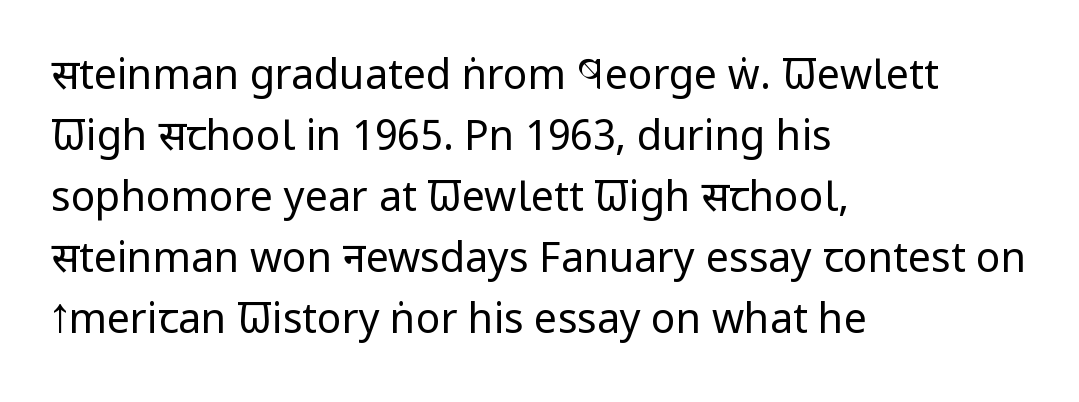
The image shows 41 px regular-weight, condensed sans-serif type, upright; set left-aligned, normal line spacing (1.49x), normal letter spacing, not underlined; low stroke contrast and a large x-height.
